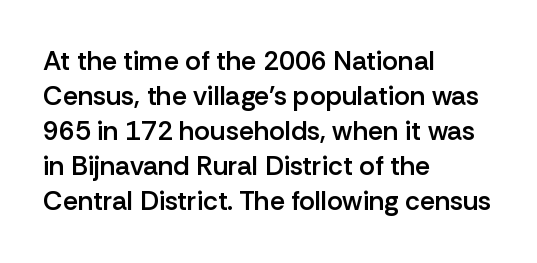
The image shows 27 px text type, upright; set left-aligned, normal line spacing (1.3x), normal letter spacing, not underlined.
